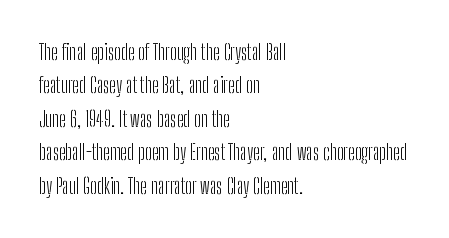
{"italic": "no", "bold": "no", "underline": "no", "align": "left", "line_spacing": "normal", "line_spacing_ratio": 1.59, "letter_spacing": "normal", "letter_spacing_em": 0.0, "glyph_px": 21}
